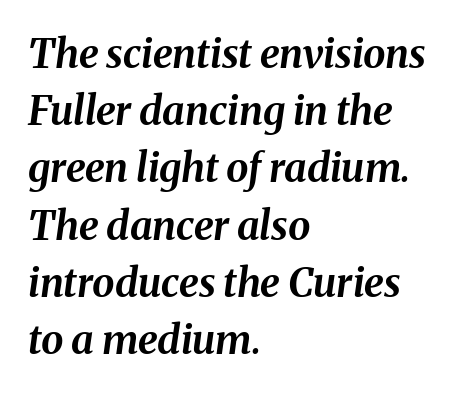
Tracking here is standard; glyphs follow each other at the usual distance. This rendering uses left alignment, leaving the right contour irregular. An italicized treatment has been applied to the whole sample. Students, observe: this is what conventionally led text looks like.
